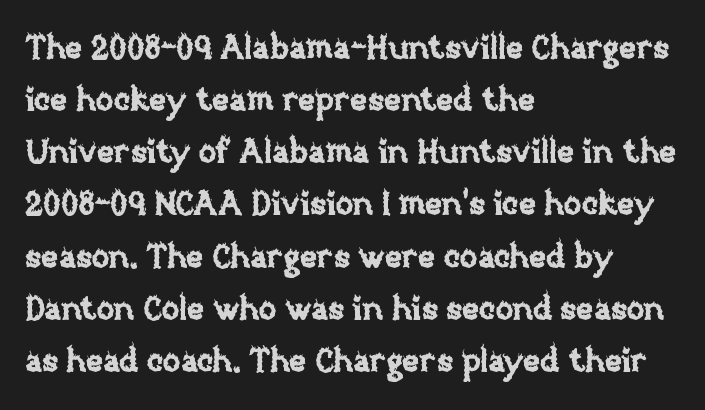
Q: Is the text italic (slanted)? A: No, it is upright.
Q: Is the text underlined? A: No.
Q: How is the paragraph aligned? A: Left-aligned.
Q: Is the spacing between letters normal or unusually wide? A: Normal.
Q: Is the spacing between lines tight, normal or loose? A: Normal.
Q: Width (condensed, normal, or wide)? A: Normal.
Q: Stroke contrast? A: Low.
Q: x-height? A: Large.
Q: Monospaced? A: No.
